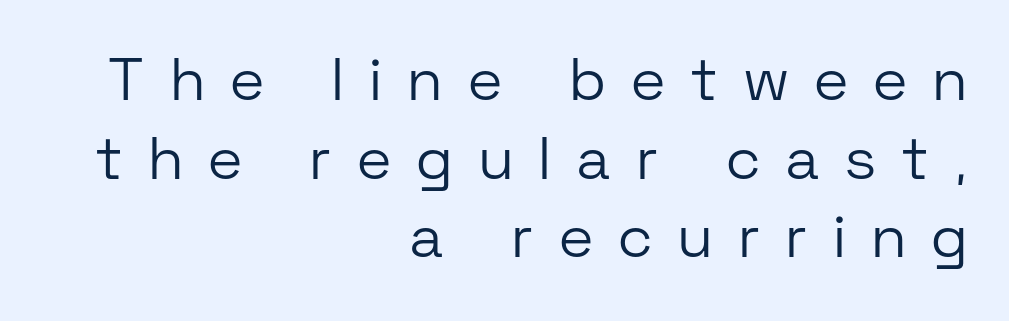
Q: Is the text bold? A: No.
Q: Is the text italic (slanted)? A: No, it is upright.
Q: Is the typeface a serif or a sans-serif typeface? A: Sans-serif.
Q: Is the text underlined? A: No.
Q: How is the paragraph aligned? A: Right-aligned.
Q: Is the spacing between letters normal or unusually wide? A: Unusually wide.
Q: Is the spacing between lines tight, normal or loose? A: Normal.
Q: Width (condensed, normal, or wide)? A: Normal.
Q: Stroke contrast? A: Low.
Q: x-height? A: Medium.
Q: Monospaced? A: No.
